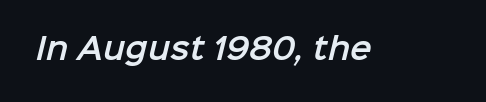
{"serif": "no", "width": "normal", "stroke_contrast": "low", "x_height": "medium", "monospaced": "no", "underline": "no", "letter_spacing": "normal", "letter_spacing_em": 0.0, "glyph_px": 29}
